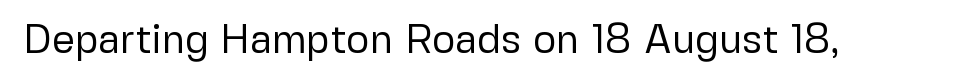
The image shows 40 px regular-weight sans-serif type, upright; set normal letter spacing, not underlined; low stroke contrast and a medium x-height.
